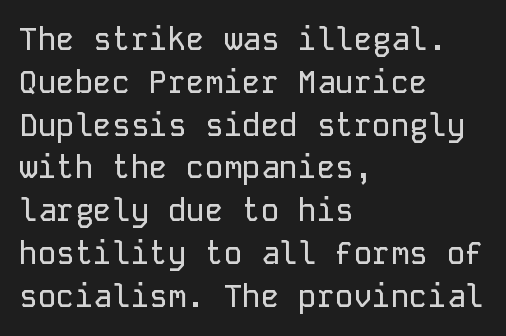
{"serif": "no", "italic": "no", "width": "normal", "stroke_contrast": "low", "x_height": "medium", "monospaced": "yes", "underline": "no", "align": "left", "line_spacing": "normal", "line_spacing_ratio": 1.38, "letter_spacing": "normal", "letter_spacing_em": 0.0, "glyph_px": 31}
